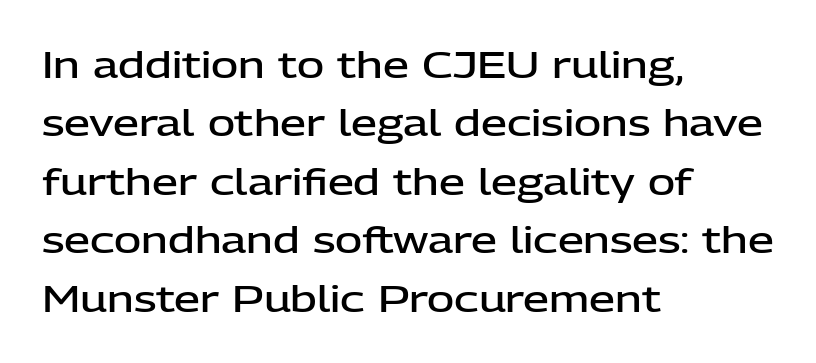
The image shows 37 px semibold sans-serif type, upright; set left-aligned, normal line spacing (1.58x), normal letter spacing, not underlined; low stroke contrast and a medium x-height.
